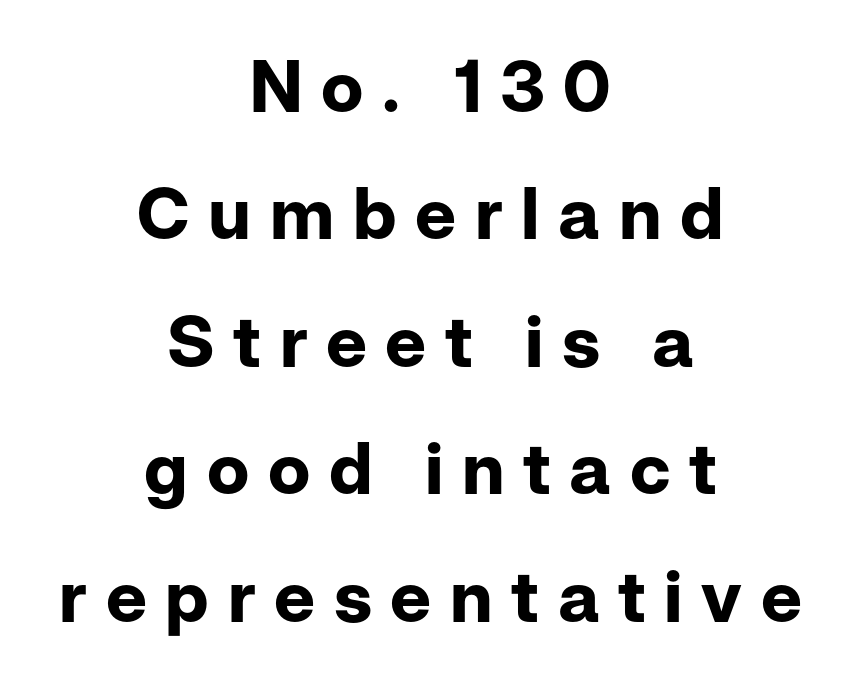
Heavy-handed strokes throughout: this text is bold. Rendered with straight, roman letterforms. Anything drawn beneath the words? Only blank space. One-word summary of the alignment: center. These lines are rendered in a variable-pitch font.
